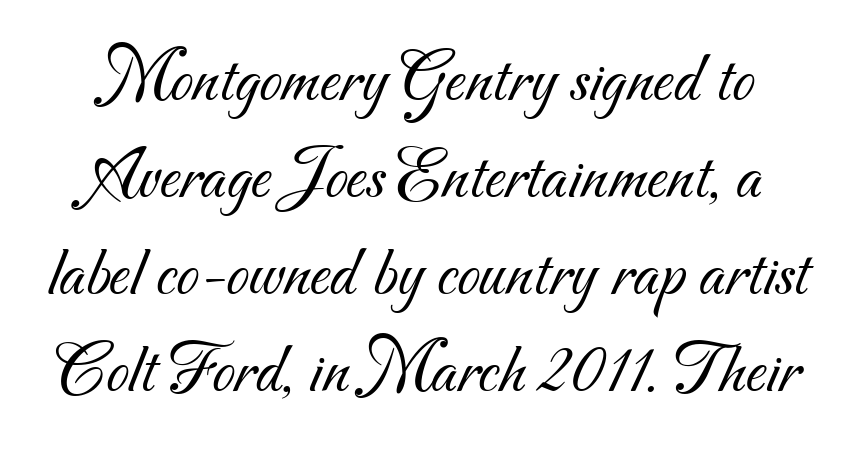
This sample uses plain, unmodified letter spacing. The letters carry no serifs — their stems end cleanly without finishing strokes. These lines are rendered in a variable-pitch font. The space beneath each line is pristine and unruled.
